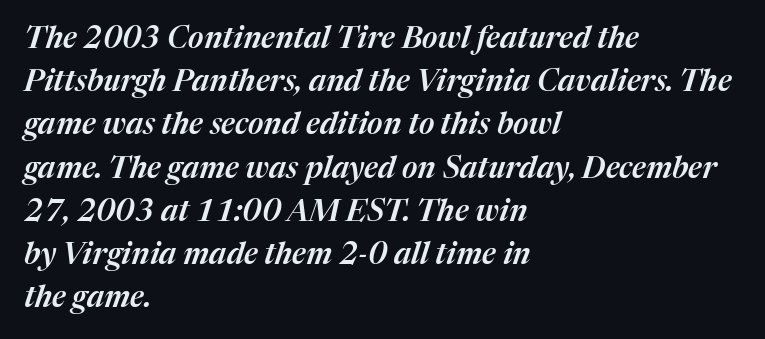
Q: Is the text italic (slanted)? A: Yes, it leans right by about 17 degrees.
Q: Is the text underlined? A: No.
Q: How is the paragraph aligned? A: Left-aligned.
Q: Is the spacing between letters normal or unusually wide? A: Normal.
Q: Is the spacing between lines tight, normal or loose? A: Normal.
Q: Width (condensed, normal, or wide)? A: Normal.
Q: Stroke contrast? A: Medium.
Q: x-height? A: Medium.
Q: Monospaced? A: No.
